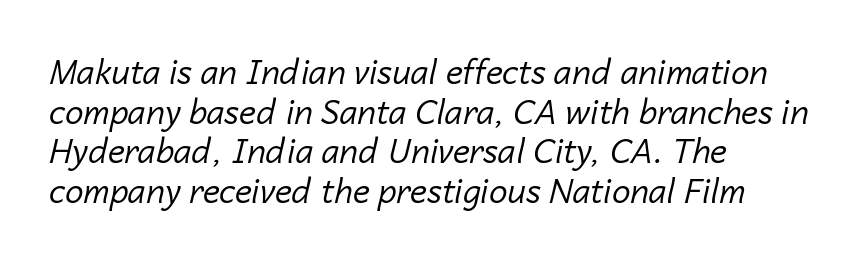
{"italic": "yes", "lean": "right", "slant_degrees": 14, "bold": "no", "weight": "regular", "width": "normal", "stroke_contrast": "low", "x_height": "medium", "monospaced": "no", "underline": "no", "align": "left", "line_spacing_ratio": 1.2, "letter_spacing": "normal", "letter_spacing_em": 0.0, "glyph_px": 33}
